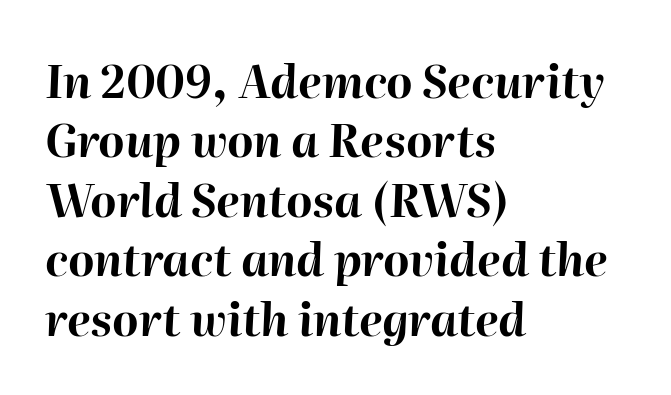
Do the characters align in a grid? No, the font is proportional. Line beginnings align vertically; line endings do not. Is there much room between lines? A standard amount, neither cramped nor airy. The sample has been set heavy, in full bold.
